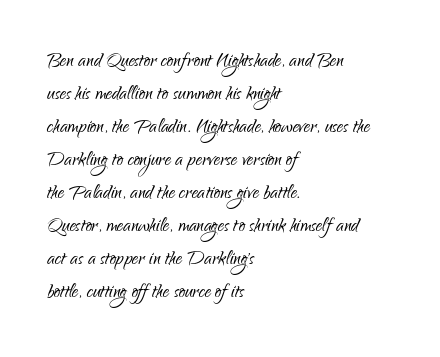
Q: Is the text bold? A: No.
Q: Is the text italic (slanted)? A: Yes.
Q: Is the text underlined? A: No.
Q: How is the paragraph aligned? A: Left-aligned.
Q: Is the spacing between letters normal or unusually wide? A: Normal.
Q: Is the spacing between lines tight, normal or loose? A: Normal.
